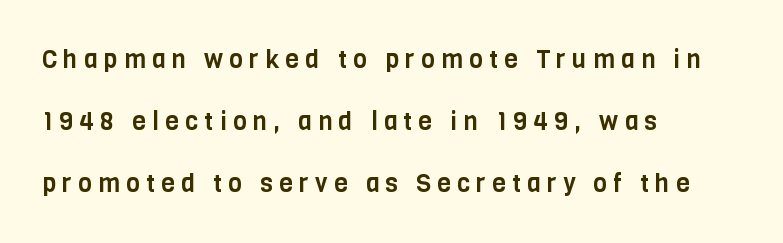
The image shows 25 px text type, upright; set left-aligned, loose line spacing (2.48x), unusually wide letter spacing (+0.25 em), not underlined.
